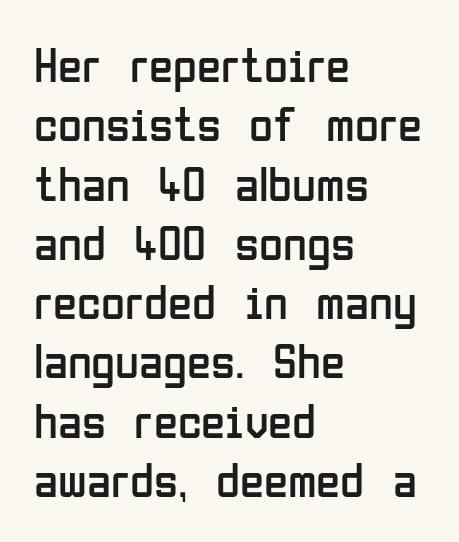
The image shows 49 px regular-weight, condensed sans-serif type, upright; set left-aligned, line spacing 1.21x, normal letter spacing, not underlined; low stroke contrast and a medium x-height.
